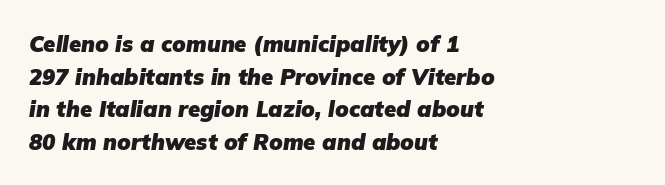
{"italic": "yes", "lean": "right", "slant_degrees": 9, "bold": "yes", "underline": "no", "align": "left", "line_spacing": "normal", "line_spacing_ratio": 1.48, "letter_spacing": "normal", "letter_spacing_em": 0.0, "glyph_px": 22}
